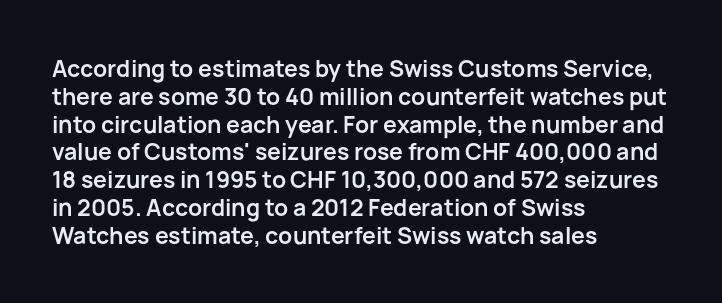
Q: Is the text bold? A: Yes.
Q: Is the text italic (slanted)? A: No, it is upright.
Q: Is the text underlined? A: No.
Q: How is the paragraph aligned? A: Left-aligned.
Q: Is the spacing between letters normal or unusually wide? A: Normal.
